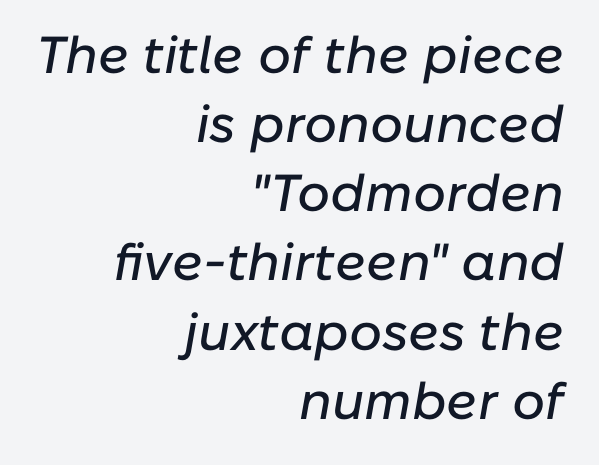
{"italic": "yes", "lean": "right", "slant_degrees": 10, "width": "normal", "stroke_contrast": "low", "x_height": "medium", "monospaced": "no", "underline": "no", "align": "right", "line_spacing": "normal", "line_spacing_ratio": 1.33, "letter_spacing": "normal", "letter_spacing_em": 0.0, "glyph_px": 52}
